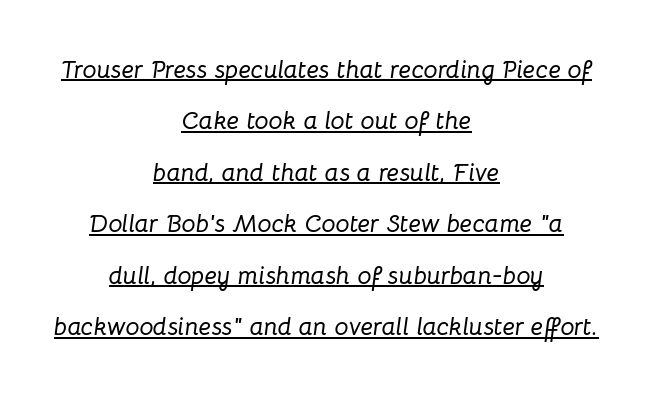
Q: Is the text italic (slanted)? A: Yes, it leans right by about 8 degrees.
Q: Is the text underlined? A: Yes.
Q: How is the paragraph aligned? A: Centered.
Q: Is the spacing between letters normal or unusually wide? A: Normal.
Q: Is the spacing between lines tight, normal or loose? A: Loose.
